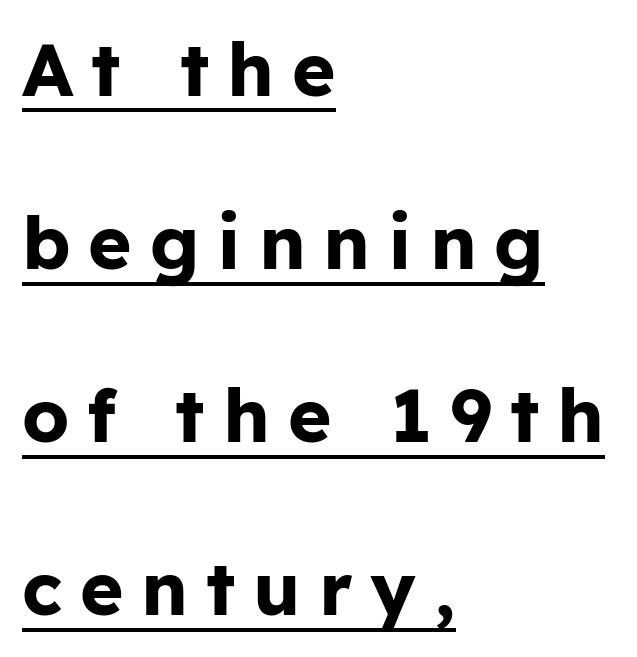
Compared with a centered layout, this one pins lines to the left instead. The rendering uses natural spacing where letterforms have individual widths. Decoration check: the copy is underlined. Note: no serifs on the glyphs. Characters remain perfectly vertical along every line.
